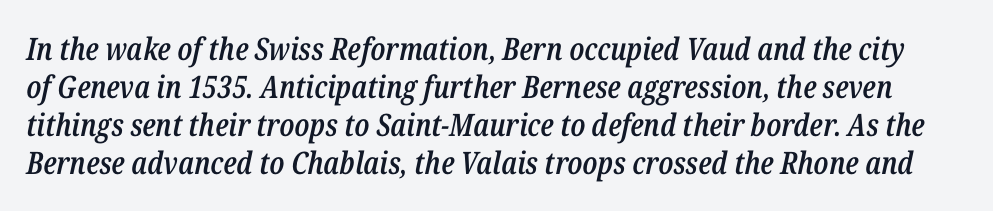
{"italic": "yes", "lean": "right", "slant_degrees": 12, "bold": "semi", "weight": "semibold", "width": "condensed", "stroke_contrast": "low", "x_height": "medium", "monospaced": "no", "underline": "no", "line_spacing_ratio": 1.23, "letter_spacing": "normal", "letter_spacing_em": 0.0, "glyph_px": 31}
